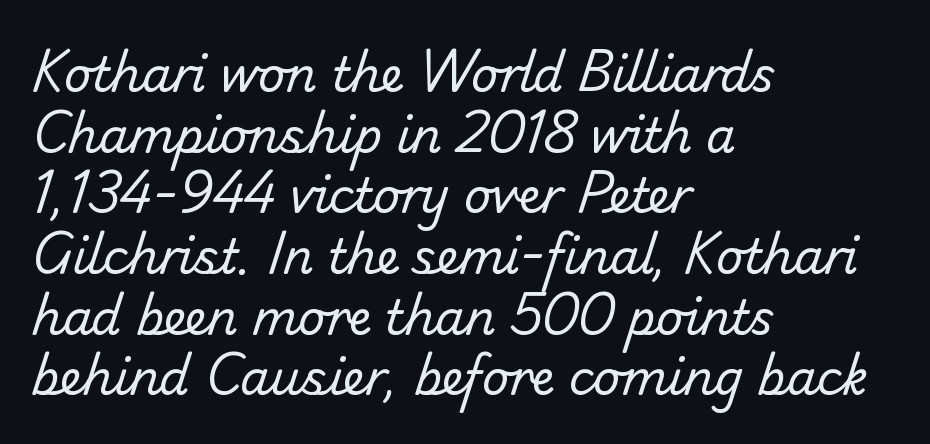
The image shows 47 px regular-weight sans-serif type; set left-aligned, normal line spacing (1.29x), normal letter spacing, not underlined; low stroke contrast and a small x-height.
